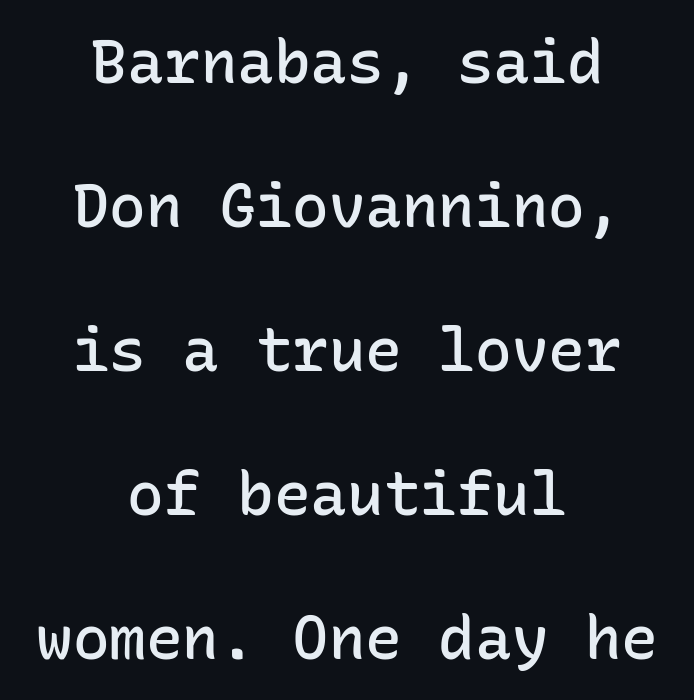
{"serif": "no", "italic": "no", "bold": "semi", "weight": "semibold", "width": "normal", "stroke_contrast": "low", "x_height": "medium", "monospaced": "yes", "underline": "no", "align": "center", "line_spacing": "loose", "line_spacing_ratio": 2.36, "letter_spacing": "normal", "letter_spacing_em": 0.0, "glyph_px": 61}
